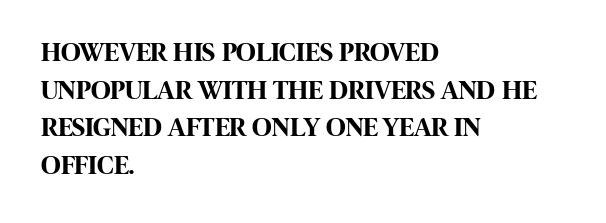
Q: Is the text bold? A: Yes.
Q: Is the text italic (slanted)? A: No, it is upright.
Q: Is the text underlined? A: No.
Q: How is the paragraph aligned? A: Left-aligned.
Q: Is the spacing between letters normal or unusually wide? A: Normal.
Q: Is the spacing between lines tight, normal or loose? A: Normal.
